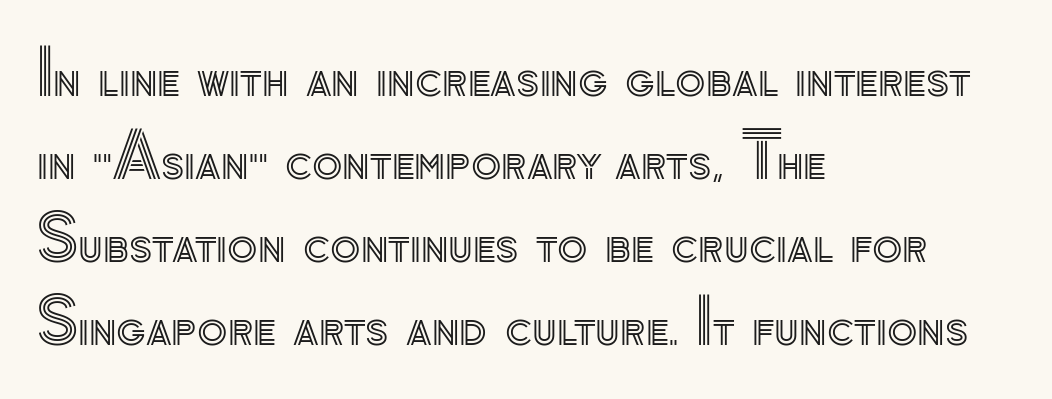
{"italic": "no", "width": "normal", "x_height": "small", "monospaced": "no", "underline": "no", "align": "left", "line_spacing": "normal", "line_spacing_ratio": 1.34, "letter_spacing": "normal", "letter_spacing_em": 0.0, "glyph_px": 62}
